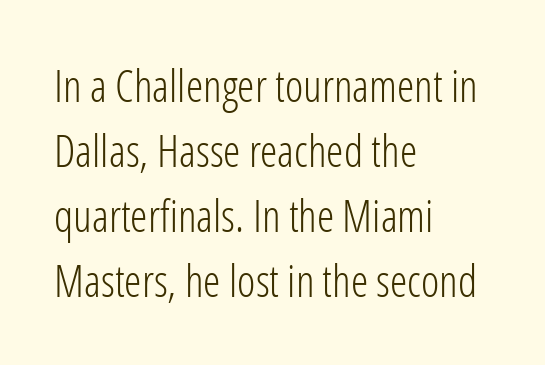
The image shows 44 px light, condensed sans-serif type, upright; set left-aligned, normal line spacing (1.48x), normal letter spacing, not underlined; low stroke contrast and a medium x-height.
